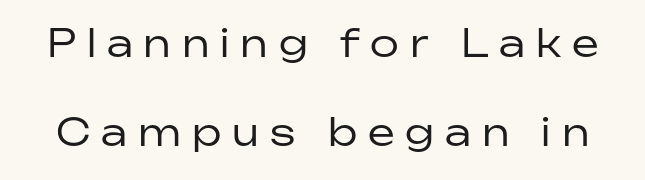
Q: Is the text bold? A: No.
Q: Is the text italic (slanted)? A: No, it is upright.
Q: Is the typeface a serif or a sans-serif typeface? A: Sans-serif.
Q: Is the text underlined? A: No.
Q: Is the spacing between letters normal or unusually wide? A: Unusually wide.
Q: Is the spacing between lines tight, normal or loose? A: Loose.
Q: Width (condensed, normal, or wide)? A: Normal.
Q: Stroke contrast? A: Low.
Q: x-height? A: Medium.
Q: Monospaced? A: No.
